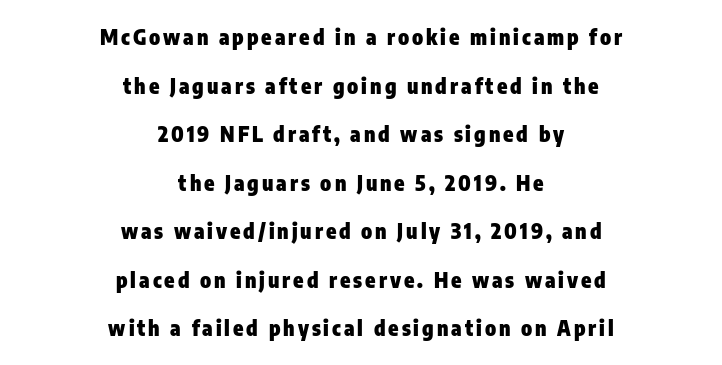
{"italic": "no", "bold": "yes", "underline": "no", "align": "center", "line_spacing": "loose", "line_spacing_ratio": 2.31, "glyph_px": 21}
